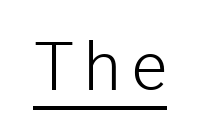
The image shows 67 px light sans-serif type, upright; set underlined; low stroke contrast and a medium x-height.
